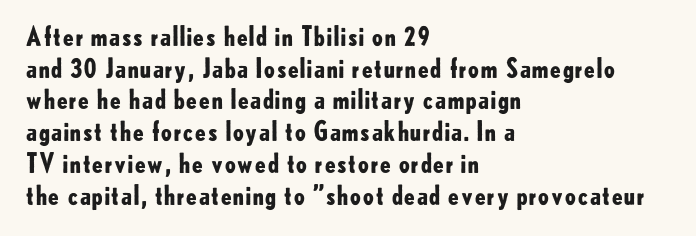
Q: Is the text bold? A: Yes.
Q: Is the text italic (slanted)? A: No, it is upright.
Q: Is the text underlined? A: No.
Q: How is the paragraph aligned? A: Left-aligned.
Q: Is the spacing between letters normal or unusually wide? A: Normal.
